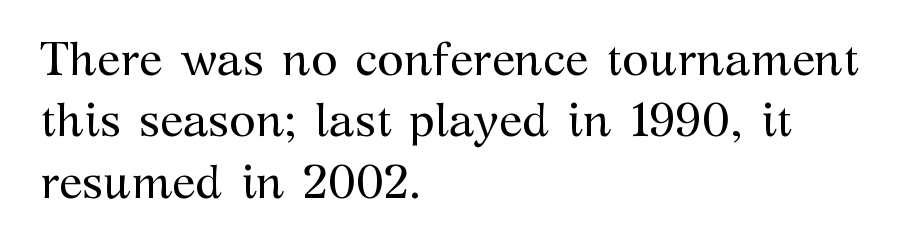
If you drew a ruler down the left edge, every line would touch it. A typesetter would call this zero additional tracking. Regular leading. The face used here is seriffed, in the tradition of book romans.
